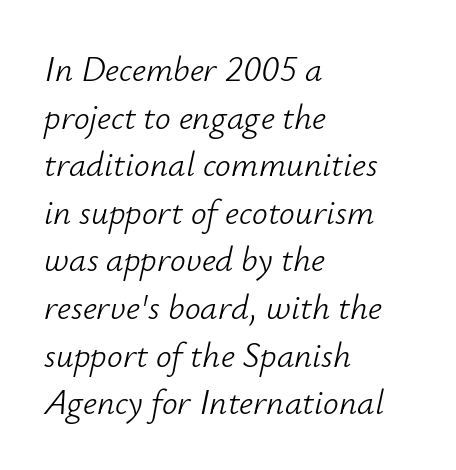
{"italic": "yes", "lean": "right", "slant_degrees": 12, "bold": "no", "weight": "light", "width": "normal", "stroke_contrast": "low", "x_height": "small", "monospaced": "no", "underline": "no", "align": "left", "line_spacing": "normal", "line_spacing_ratio": 1.36, "letter_spacing": "normal", "letter_spacing_em": 0.0, "glyph_px": 35}
